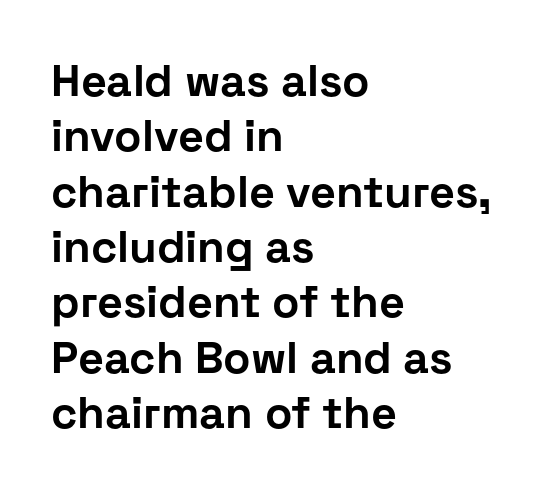
The paragraph has a hard left edge and a soft right edge. If you drew a line through each stem, it would be perfectly vertical. In terms of letterspacing, this is plain default setting. The space directly below the letters is spotless. You'd pick this weight for a headline — it's a proper bold. The passage shown is typed in a proportional face where columns would drift.
